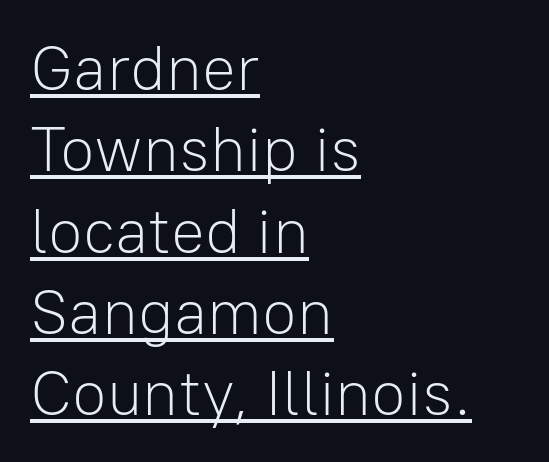
Q: Is the text bold? A: No.
Q: Is the text italic (slanted)? A: No, it is upright.
Q: Is the typeface a serif or a sans-serif typeface? A: Sans-serif.
Q: Is the text underlined? A: Yes.
Q: How is the paragraph aligned? A: Left-aligned.
Q: Is the spacing between letters normal or unusually wide? A: Normal.
Q: Is the spacing between lines tight, normal or loose? A: Normal.
Q: Width (condensed, normal, or wide)? A: Normal.
Q: Stroke contrast? A: Low.
Q: x-height? A: Medium.
Q: Monospaced? A: No.
